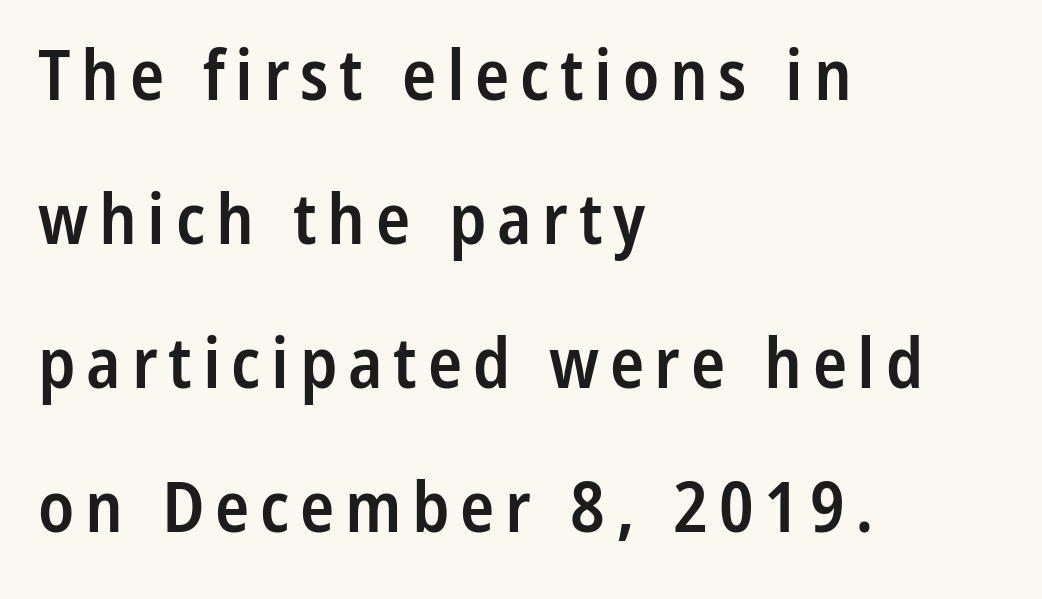
{"serif": "no", "italic": "no", "bold": "semi", "weight": "semibold", "width": "condensed", "stroke_contrast": "low", "x_height": "medium", "monospaced": "no", "underline": "no", "align": "left", "line_spacing": "loose", "line_spacing_ratio": 2.03, "glyph_px": 71}
